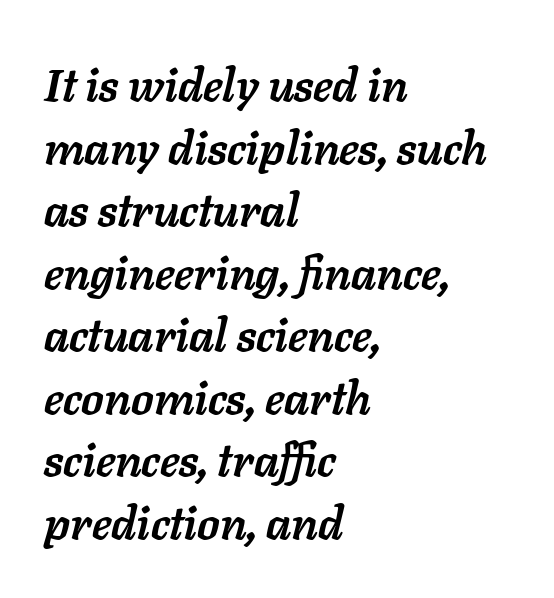
The image shows 46 px semibold type, italic (leaning right); set left-aligned, normal line spacing (1.36x), normal letter spacing, not underlined; low stroke contrast and a medium x-height.
